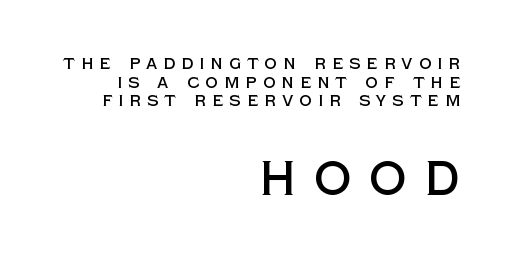
{"serif": "no", "italic": "no", "width": "normal", "x_height": "large", "monospaced": "no", "underline": "no", "align": "right", "line_spacing_ratio": 1.17, "letter_spacing": "wide", "letter_spacing_em": 0.37, "larger_block": "second", "size_ratio": 2.94, "glyph_px": 47}
